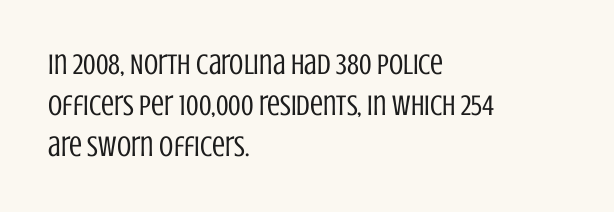
{"serif": "no", "italic": "no", "bold": "no", "weight": "regular", "width": "condensed", "stroke_contrast": "low", "x_height": "large", "monospaced": "no", "underline": "no", "align": "left", "line_spacing": "normal", "line_spacing_ratio": 1.42, "letter_spacing": "normal", "letter_spacing_em": 0.0, "glyph_px": 29}
